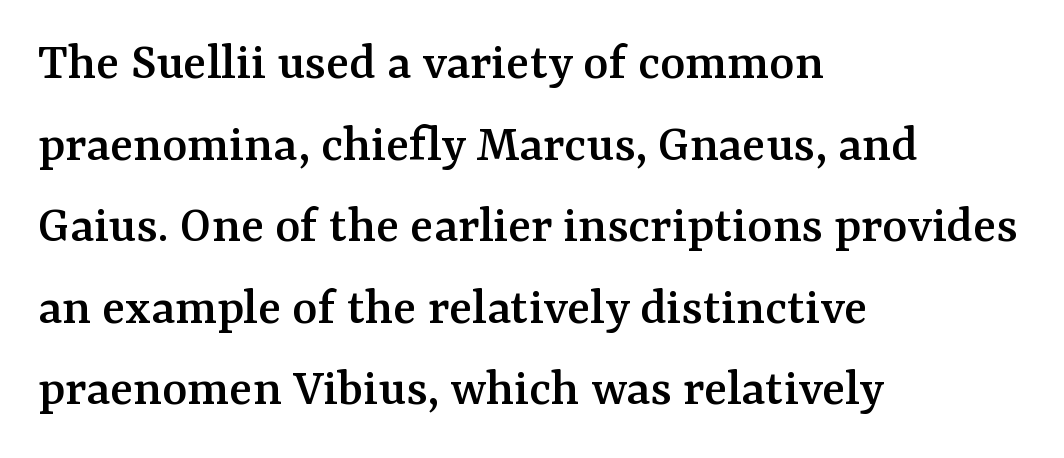
Q: Is the text italic (slanted)? A: No, it is upright.
Q: Is the typeface a serif or a sans-serif typeface? A: Serif.
Q: Is the text underlined? A: No.
Q: How is the paragraph aligned? A: Left-aligned.
Q: Is the spacing between letters normal or unusually wide? A: Normal.
Q: Is the spacing between lines tight, normal or loose? A: Normal.
Q: Width (condensed, normal, or wide)? A: Normal.
Q: Stroke contrast? A: Medium.
Q: x-height? A: Medium.
Q: Monospaced? A: No.
